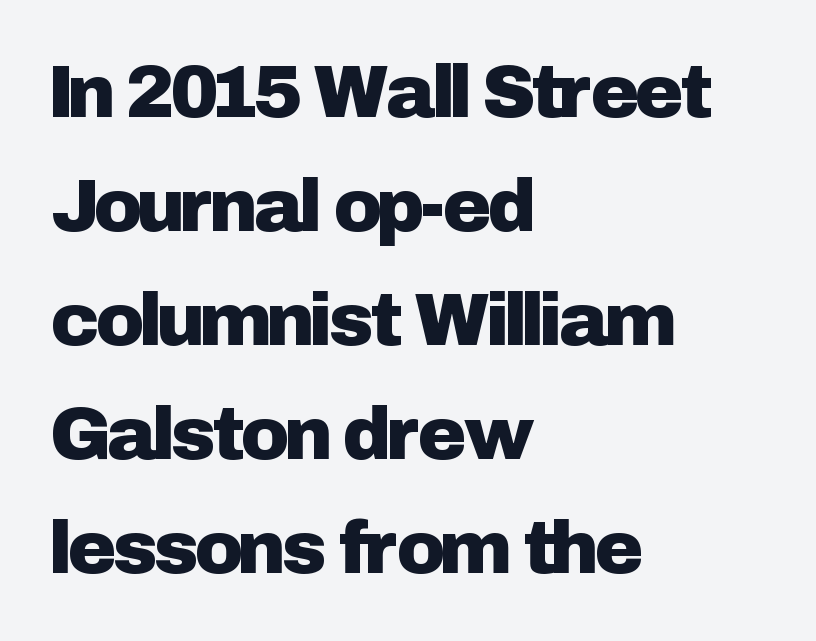
Q: Is the text italic (slanted)? A: No, it is upright.
Q: Is the typeface a serif or a sans-serif typeface? A: Sans-serif.
Q: Is the text underlined? A: No.
Q: How is the paragraph aligned? A: Left-aligned.
Q: Is the spacing between letters normal or unusually wide? A: Normal.
Q: Is the spacing between lines tight, normal or loose? A: Normal.
Q: Width (condensed, normal, or wide)? A: Normal.
Q: Stroke contrast? A: Low.
Q: x-height? A: Medium.
Q: Monospaced? A: No.
